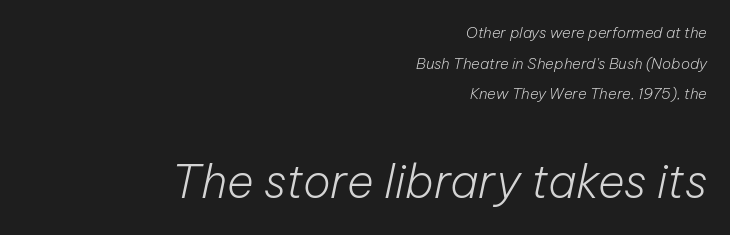
The glyphs look as if they've been sheared to an angle. Caption: standard tracking, unaltered. Top chunk: small. Bottom chunk: large. Layout note: lines flush right. This rendering features lettering with no underline. Stems here are at most as thick as an everyday book face.
